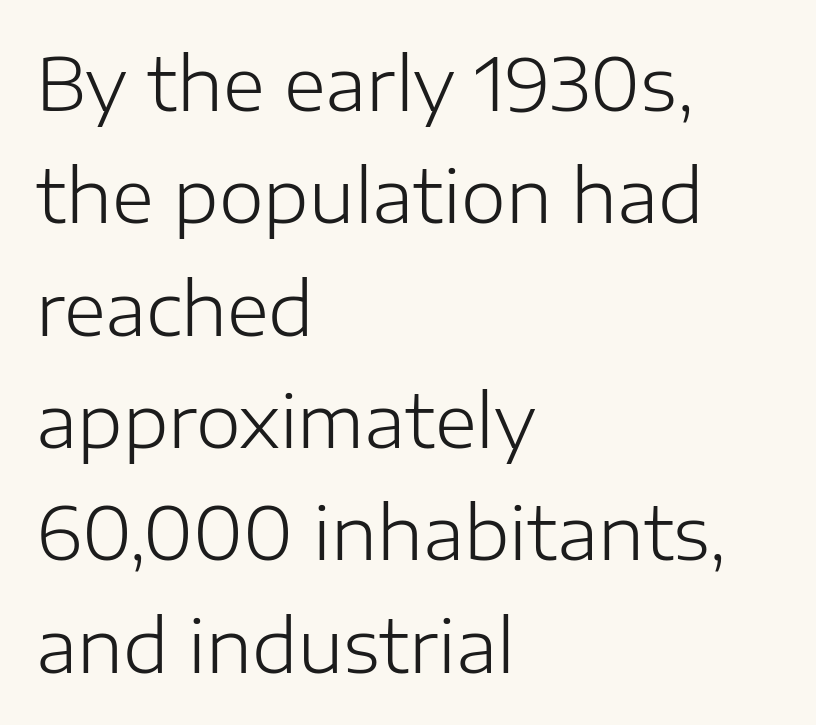
The image shows 72 px light sans-serif type, upright; set left-aligned, normal line spacing (1.56x), normal letter spacing, not underlined; low stroke contrast and a medium x-height.
